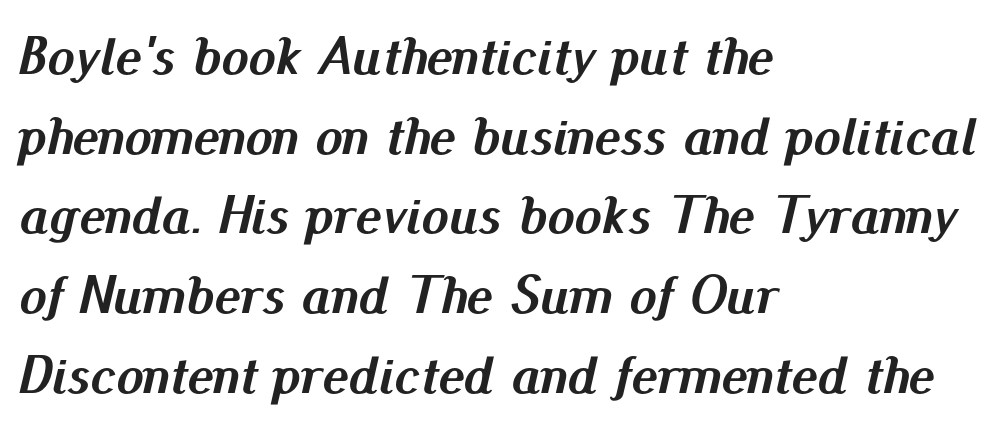
{"italic": "yes", "lean": "right", "slant_degrees": 13, "bold": "yes", "weight": "semibold", "width": "normal", "stroke_contrast": "medium", "x_height": "small", "monospaced": "no", "underline": "no", "align": "left", "line_spacing": "normal", "line_spacing_ratio": 1.45, "letter_spacing": "normal", "letter_spacing_em": 0.0, "glyph_px": 55}
